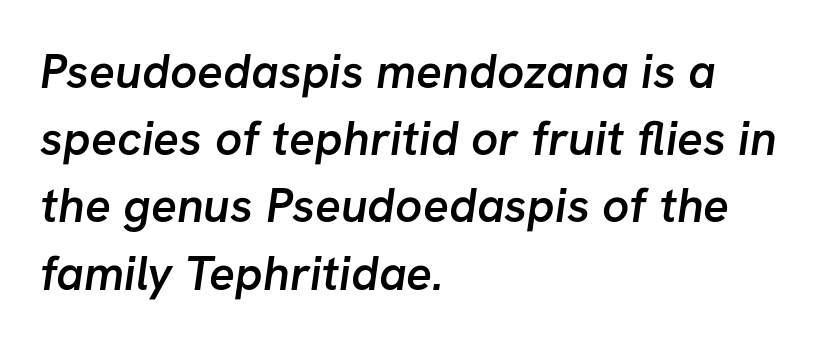
Here the glyphs are tracked normally, forming tight word shapes. Caption: multi-line text, flush left, ragged right. Rule under the text: the space is simply empty. Do the characters align in a grid? No, the font is proportional. Every letter is mildly thick-stroked: semibold rather than bold.
